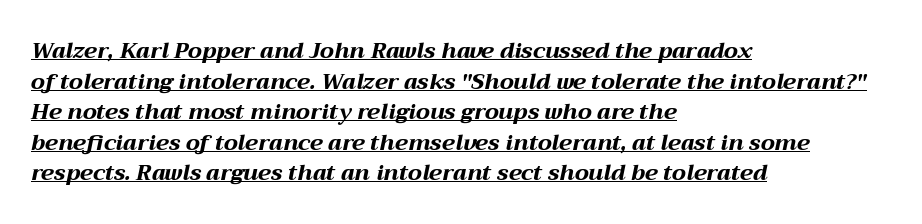
A student would call this left alignment; a typographer would say flush left, rag right. A continuous stroke trails under the words, as in a hyperlink. The tracking reads as untouched default to a designer's eye. This sample keeps an unexceptional amount of space between lines.
